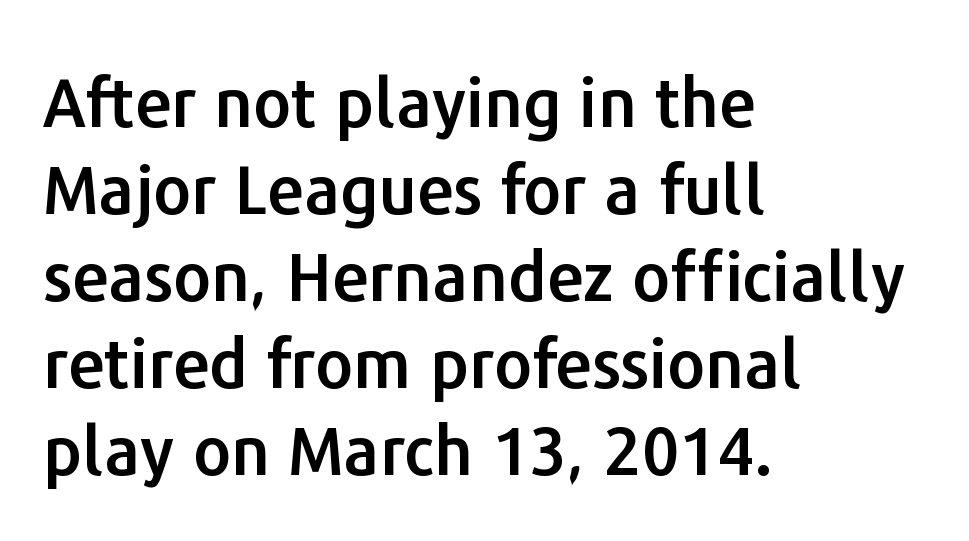
Look at the tracking — it's just the regular setting, nothing added. The space beneath each line is pristine and unruled. Notice how the passage keeps a crisp vertical edge on the left only. This block has exactly the height ordinary leading produces. The passage shown is typeset with a sans-serif family. This is roman type, the default non-slanted kind.
